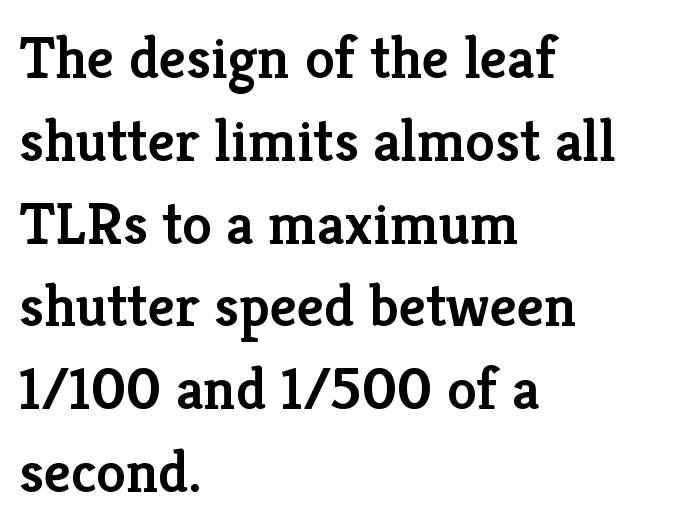
Q: Is the text bold? A: Semi-bold.
Q: Is the text italic (slanted)? A: No, it is upright.
Q: Is the typeface a serif or a sans-serif typeface? A: Serif.
Q: Is the text underlined? A: No.
Q: How is the paragraph aligned? A: Left-aligned.
Q: Is the spacing between letters normal or unusually wide? A: Normal.
Q: Is the spacing between lines tight, normal or loose? A: Normal.
Q: Width (condensed, normal, or wide)? A: Normal.
Q: Stroke contrast? A: Low.
Q: x-height? A: Medium.
Q: Monospaced? A: No.
